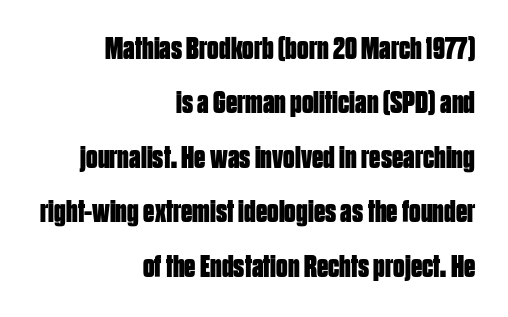
{"serif": "no", "italic": "no", "bold": "yes", "weight": "bold", "width": "condensed", "stroke_contrast": "low", "x_height": "large", "monospaced": "no", "underline": "no", "align": "right", "line_spacing": "normal", "line_spacing_ratio": 1.7, "letter_spacing": "normal", "letter_spacing_em": 0.0, "glyph_px": 32}
